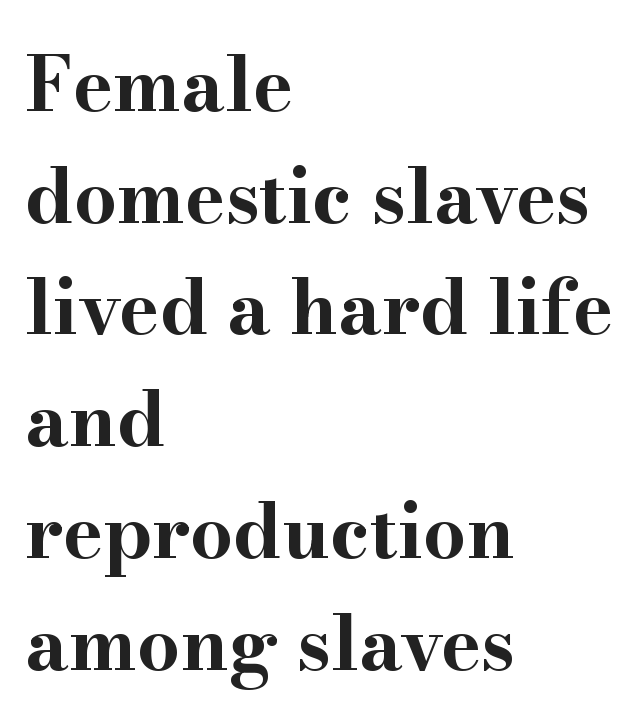
Q: Is the text bold? A: Yes.
Q: Is the text italic (slanted)? A: No, it is upright.
Q: Is the typeface a serif or a sans-serif typeface? A: Serif.
Q: Is the text underlined? A: No.
Q: How is the paragraph aligned? A: Left-aligned.
Q: Is the spacing between letters normal or unusually wide? A: Normal.
Q: Is the spacing between lines tight, normal or loose? A: Normal.
Q: Width (condensed, normal, or wide)? A: Wide.
Q: Stroke contrast? A: High.
Q: x-height? A: Small.
Q: Monospaced? A: No.
